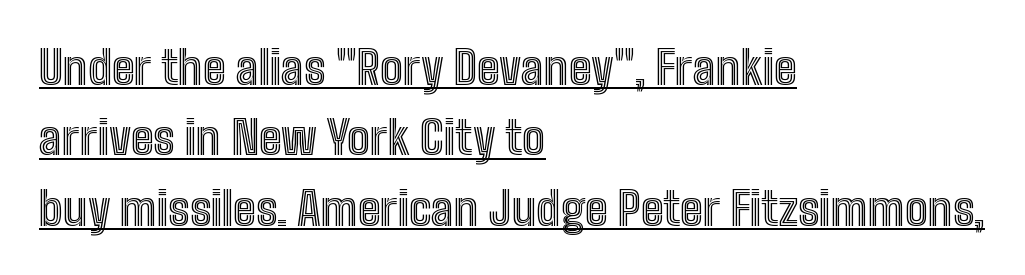
{"italic": "no", "width": "condensed", "x_height": "medium", "monospaced": "no", "underline": "yes", "align": "left", "line_spacing": "normal", "line_spacing_ratio": 1.53, "letter_spacing": "normal", "letter_spacing_em": 0.0, "glyph_px": 46}
